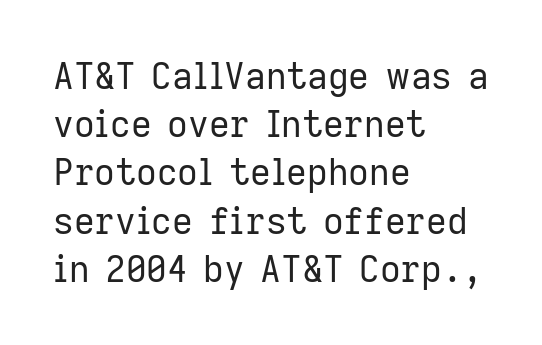
The image shows 36 px regular-weight sans-serif type, upright; set left-aligned, normal line spacing (1.34x), normal letter spacing, not underlined; low stroke contrast and a medium x-height.
